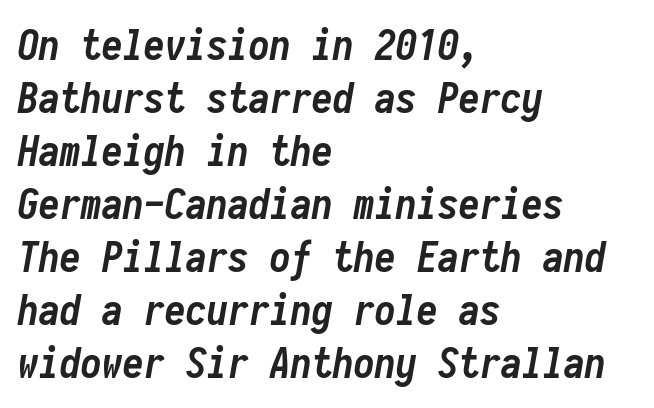
The image shows 42 px semibold, condensed type, italic (leaning right), monospaced; set left-aligned, normal line spacing (1.26x), normal letter spacing, not underlined; low stroke contrast and a medium x-height.
